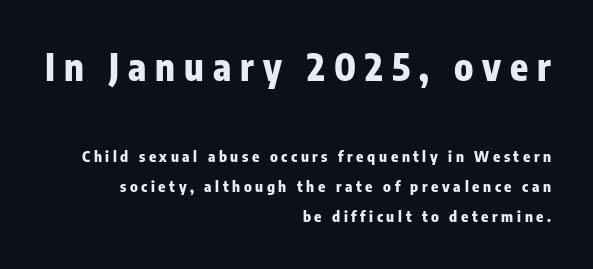
Q: Is the text bold? A: Yes.
Q: Is the text italic (slanted)? A: No, it is upright.
Q: Is the typeface a serif or a sans-serif typeface? A: Sans-serif.
Q: Is the text underlined? A: No.
Q: How is the paragraph aligned? A: Right-aligned.
Q: Is the spacing between letters normal or unusually wide? A: Unusually wide.
Q: Is the spacing between lines tight, normal or loose? A: Loose.
Q: Which block of text is set in a larger size, the first (top) or the second (bottom)? A: The first (top) one.
Q: Width (condensed, normal, or wide)? A: Condensed.
Q: Stroke contrast? A: Low.
Q: x-height? A: Medium.
Q: Monospaced? A: No.
